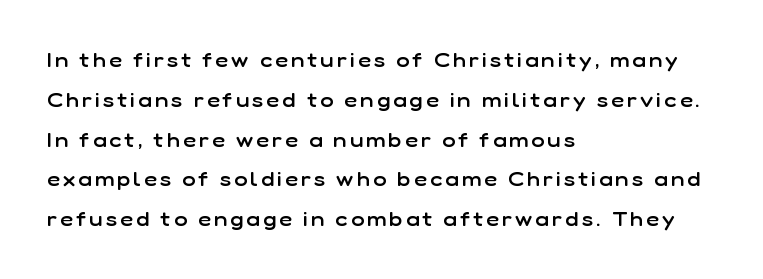
The image shows 20 px text type, upright; set left-aligned, loose line spacing (1.99x), not underlined.
